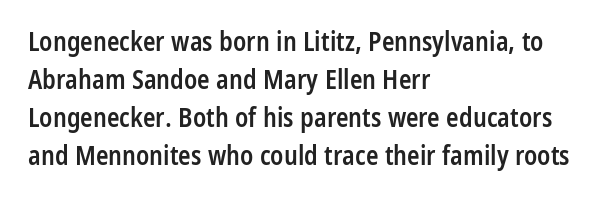
The image shows 26 px text type, upright; set left-aligned, normal line spacing (1.46x), normal letter spacing, not underlined.
